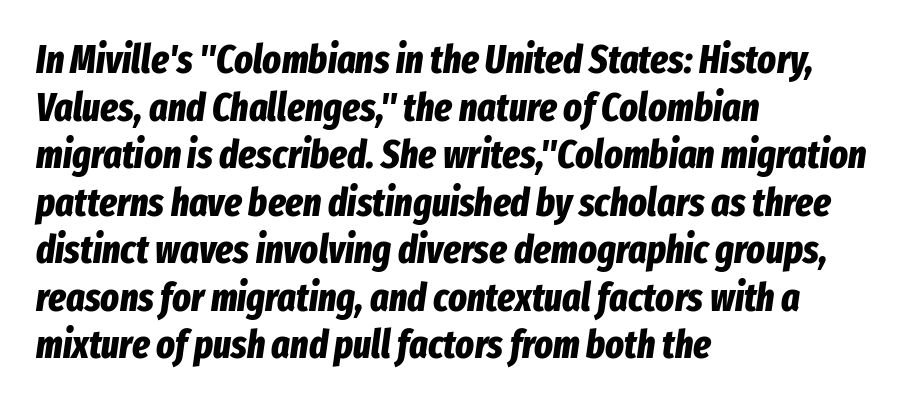
Q: Is the text bold? A: Yes.
Q: Is the text italic (slanted)? A: Yes, it leans right by about 8 degrees.
Q: Is the text underlined? A: No.
Q: How is the paragraph aligned? A: Left-aligned.
Q: Is the spacing between letters normal or unusually wide? A: Normal.
Q: Width (condensed, normal, or wide)? A: Condensed.
Q: Stroke contrast? A: Low.
Q: x-height? A: Medium.
Q: Monospaced? A: No.
